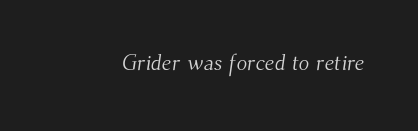
Students, note that the glyphs here touch the page at normal intervals. Any mark beneath the type? The region is blank. Is this a heavy cut? Hardly; it is regular or lighter.
